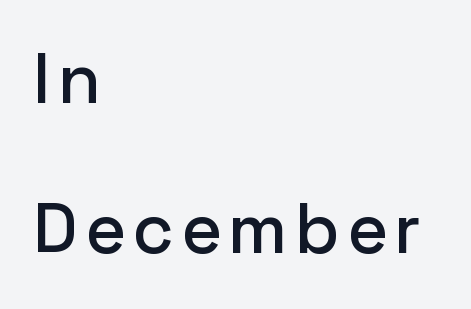
Q: Is the text italic (slanted)? A: No, it is upright.
Q: Is the typeface a serif or a sans-serif typeface? A: Sans-serif.
Q: Is the text underlined? A: No.
Q: How is the paragraph aligned? A: Left-aligned.
Q: Is the spacing between lines tight, normal or loose? A: Loose.
Q: Width (condensed, normal, or wide)? A: Normal.
Q: Stroke contrast? A: Low.
Q: x-height? A: Medium.
Q: Monospaced? A: No.
